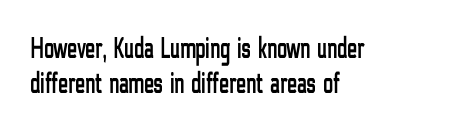
{"serif": "no", "italic": "no", "width": "condensed", "stroke_contrast": "low", "x_height": "medium", "monospaced": "no", "underline": "no", "align": "left", "line_spacing_ratio": 1.17, "letter_spacing": "normal", "letter_spacing_em": 0.0, "glyph_px": 30}
